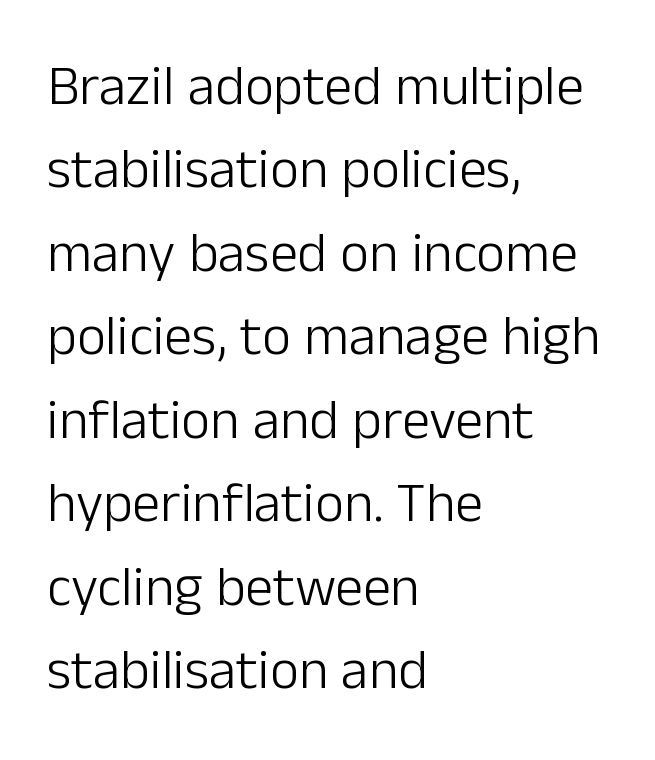
The image shows 56 px light sans-serif type, upright; set left-aligned, normal line spacing (1.49x), normal letter spacing, not underlined; low stroke contrast and a medium x-height.
